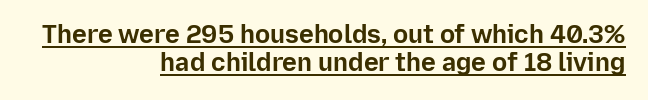
Q: Is the text bold? A: Yes.
Q: Is the text italic (slanted)? A: No, it is upright.
Q: Is the text underlined? A: Yes.
Q: How is the paragraph aligned? A: Right-aligned.
Q: Is the spacing between letters normal or unusually wide? A: Normal.
Q: Is the spacing between lines tight, normal or loose? A: Tight.
